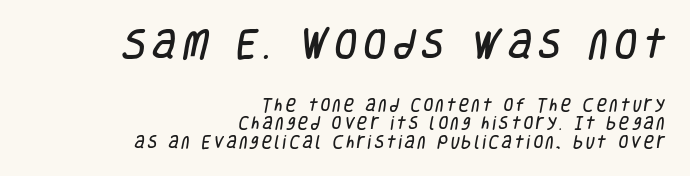
{"serif": "no", "width": "condensed", "stroke_contrast": "low", "x_height": "large", "monospaced": "no", "underline": "no", "align": "right", "line_spacing": "normal", "line_spacing_ratio": 1.34, "letter_spacing": "wide", "letter_spacing_em": 0.2, "larger_block": "first", "size_ratio": 2.36, "glyph_px": 33}
